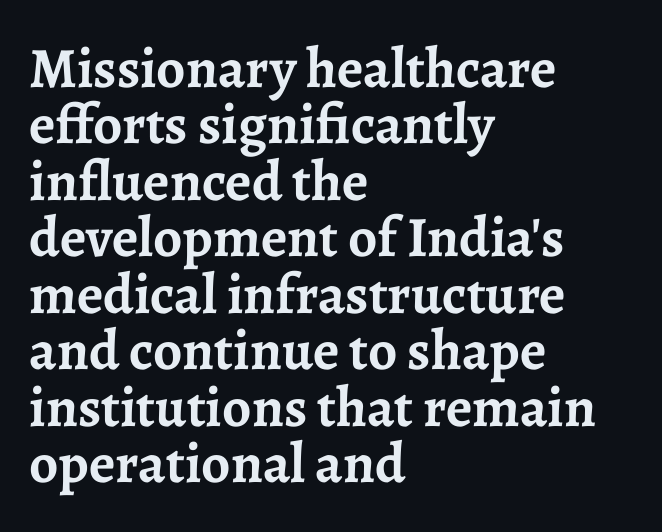
{"serif": "yes", "italic": "no", "bold": "yes", "weight": "semibold", "width": "normal", "stroke_contrast": "low", "x_height": "medium", "monospaced": "no", "underline": "no", "align": "left", "line_spacing": "tight", "line_spacing_ratio": 0.99, "letter_spacing": "normal", "letter_spacing_em": 0.0, "glyph_px": 57}
